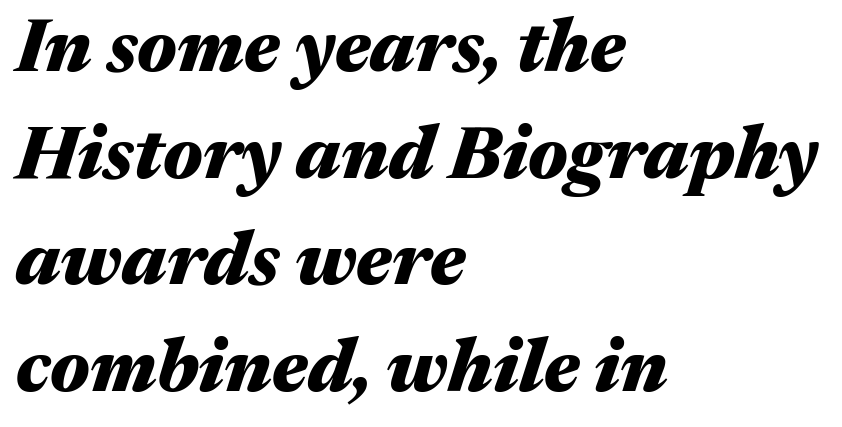
Q: Is the text bold? A: Yes.
Q: Is the text italic (slanted)? A: Yes, it leans right by about 17 degrees.
Q: Is the text underlined? A: No.
Q: How is the paragraph aligned? A: Left-aligned.
Q: Is the spacing between letters normal or unusually wide? A: Normal.
Q: Is the spacing between lines tight, normal or loose? A: Normal.
Q: Width (condensed, normal, or wide)? A: Wide.
Q: Stroke contrast? A: Medium.
Q: x-height? A: Medium.
Q: Monospaced? A: No.
